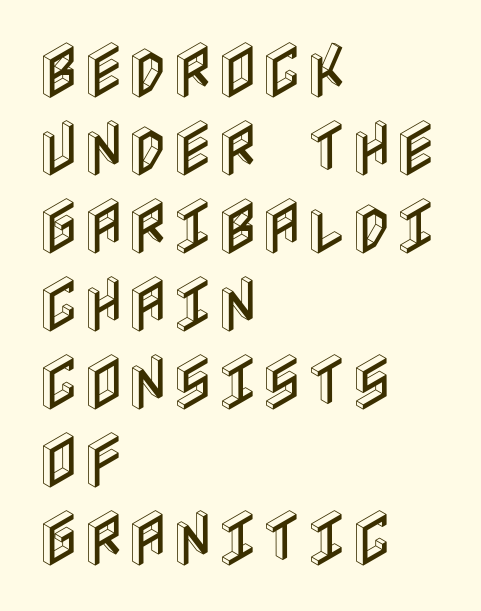
The image shows 61 px condensed type, upright; set left-aligned, normal line spacing (1.28x), normal letter spacing, not underlined; a large x-height.
